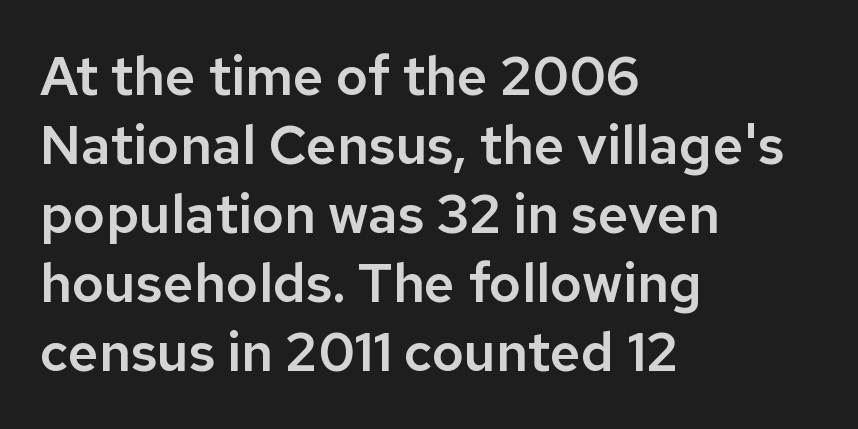
The image shows 54 px sans-serif type, upright; set left-aligned, normal line spacing (1.28x), normal letter spacing, not underlined; low stroke contrast and a medium x-height.
